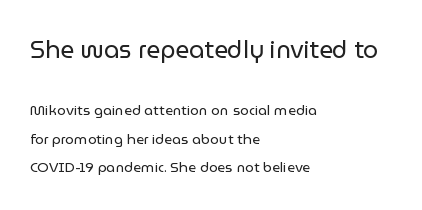
The characters are drawn with everyday or finer stroke widths. Posture: vertical. Does the bottom block carry the larger type? No, the top block does. Descender tails drop into unmarked territory.
